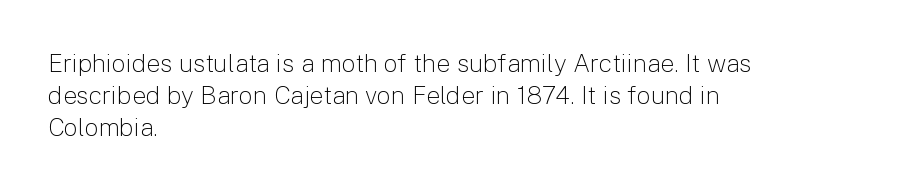
Q: Is the text bold? A: No.
Q: Is the text italic (slanted)? A: No, it is upright.
Q: Is the text underlined? A: No.
Q: How is the paragraph aligned? A: Left-aligned.
Q: Is the spacing between letters normal or unusually wide? A: Normal.
Q: Is the spacing between lines tight, normal or loose? A: Normal.
